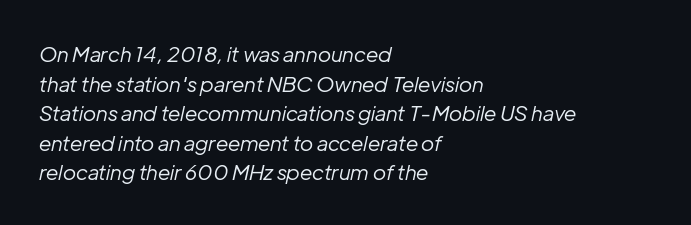
These lines were composed using italics. Short and long lines alike share a common starting point at left. The face looks like a standard text weight, possibly lighter. Descenders hang freely into open space. What stands out about the letter spacing? Nothing — it is the standard amount.
